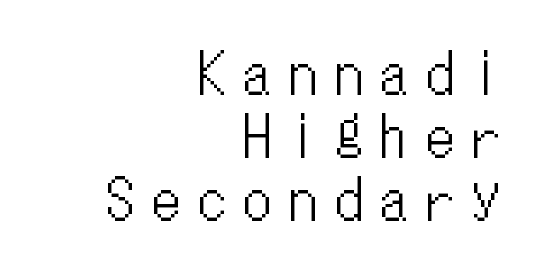
Every row of glyphs terminates at an identical x-position on the right. How are the letters spaced? Widely, with obvious added tracking. Ordinary non-slanted type is in use. Descender tails drop into unmarked territory. Students, observe: this is what under-led, compact text looks like.
